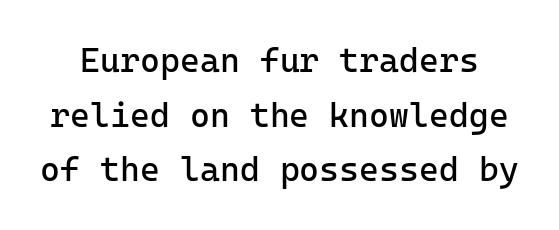
{"serif": "no", "italic": "no", "bold": "no", "weight": "regular", "width": "normal", "stroke_contrast": "low", "x_height": "medium", "monospaced": "yes", "underline": "no", "line_spacing": "normal", "line_spacing_ratio": 1.61, "letter_spacing": "normal", "letter_spacing_em": 0.0, "glyph_px": 34}
